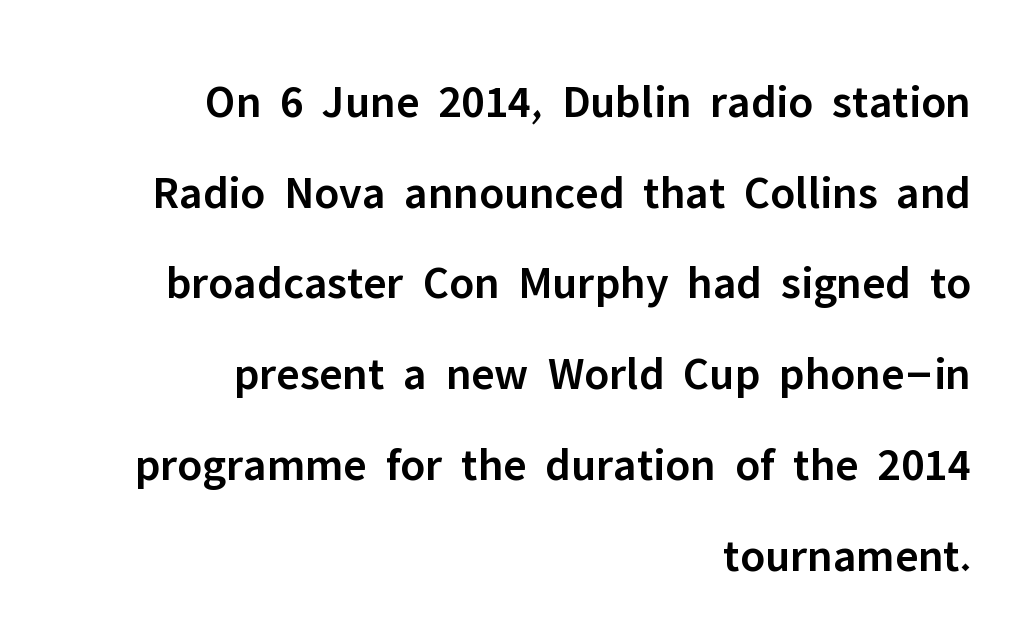
Q: Is the text bold? A: Semi-bold.
Q: Is the text italic (slanted)? A: No, it is upright.
Q: Is the typeface a serif or a sans-serif typeface? A: Sans-serif.
Q: Is the text underlined? A: No.
Q: How is the paragraph aligned? A: Right-aligned.
Q: Is the spacing between letters normal or unusually wide? A: Normal.
Q: Is the spacing between lines tight, normal or loose? A: Loose.
Q: Width (condensed, normal, or wide)? A: Normal.
Q: Stroke contrast? A: Low.
Q: x-height? A: Medium.
Q: Monospaced? A: No.
